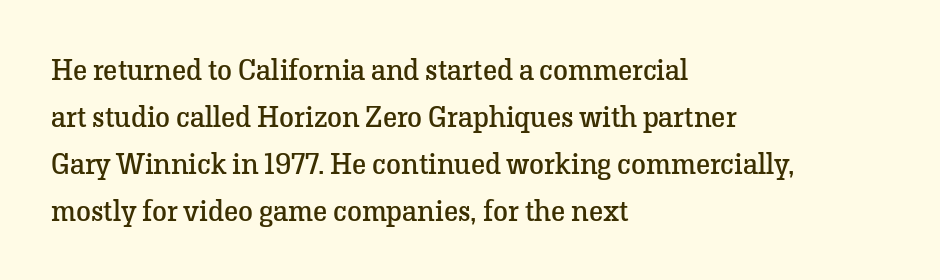
The image shows 30 px regular-weight serif type, upright; set left-aligned, normal line spacing (1.57x), normal letter spacing, not underlined; low stroke contrast and a medium x-height.
